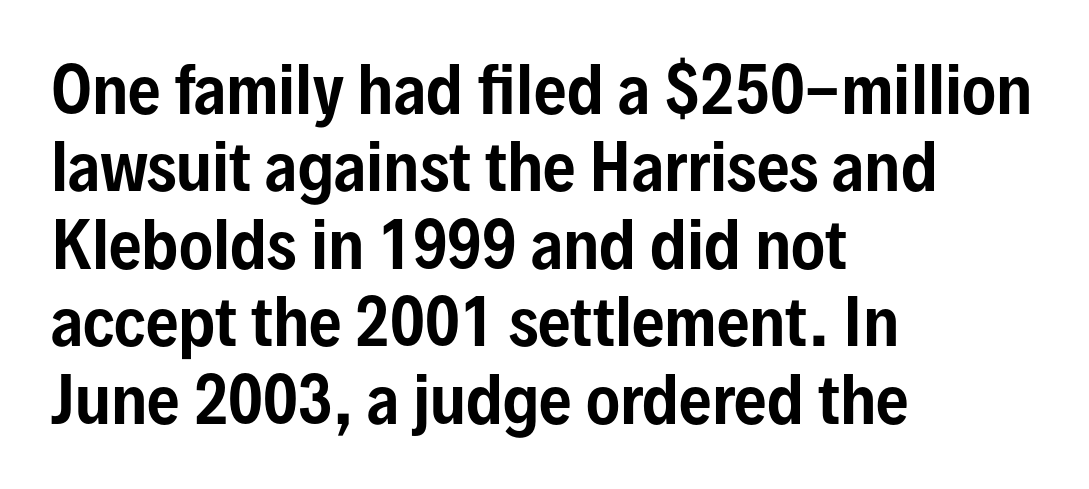
Is the block centered? No — it sits flush against the left margin. Nobody touched the tracking dial on this one. Proportional: the letters do not fall into vertical columns. The lettering stays uniformly vertical, giving the passage a roman look. A bare baseline throughout the passage.
